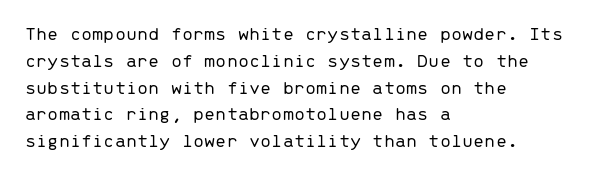
Unlike italic type, these characters show no tilt at all. Honestly, there is no underline to notice here at all. The ragged edge is on the right, which tells us the setting is flush left. Tracking here is standard; glyphs follow each other at the usual distance.
